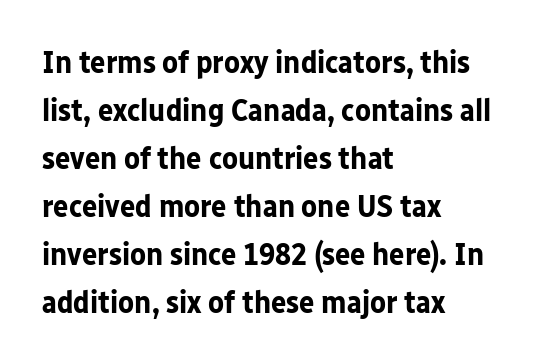
{"serif": "no", "italic": "no", "bold": "yes", "weight": "bold", "width": "normal", "stroke_contrast": "low", "x_height": "medium", "monospaced": "no", "underline": "no", "align": "left", "line_spacing": "normal", "line_spacing_ratio": 1.5, "letter_spacing": "normal", "letter_spacing_em": 0.0, "glyph_px": 32}
